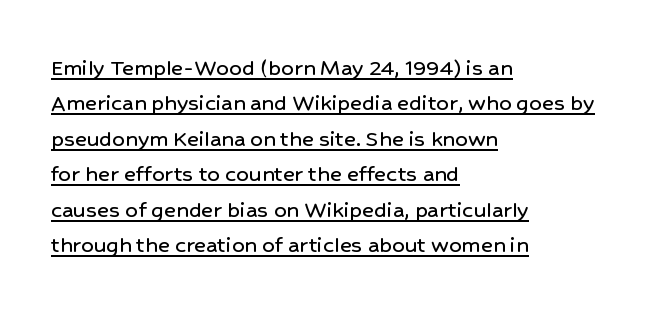
The glyphs are accompanied by a horizontal stroke just below them. Honestly, the letter spacing is just normal — you wouldn't notice it. If you drew a ruler down the left edge, every line would touch it. Posture: upright roman. Line spacing here is normal.
